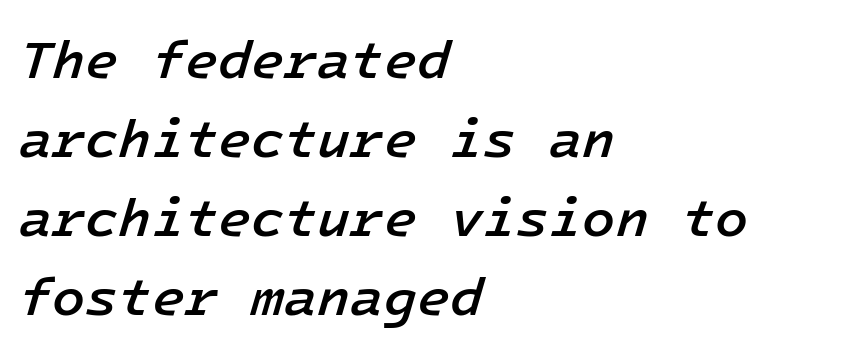
One glance says typical: line gaps are just what's usual. Beneath every word, the page is bare. In CSS terms this would be text-align: left. Every character sits at an angle, as italics do. Typesetter's note: demi weight, one step under bold.
